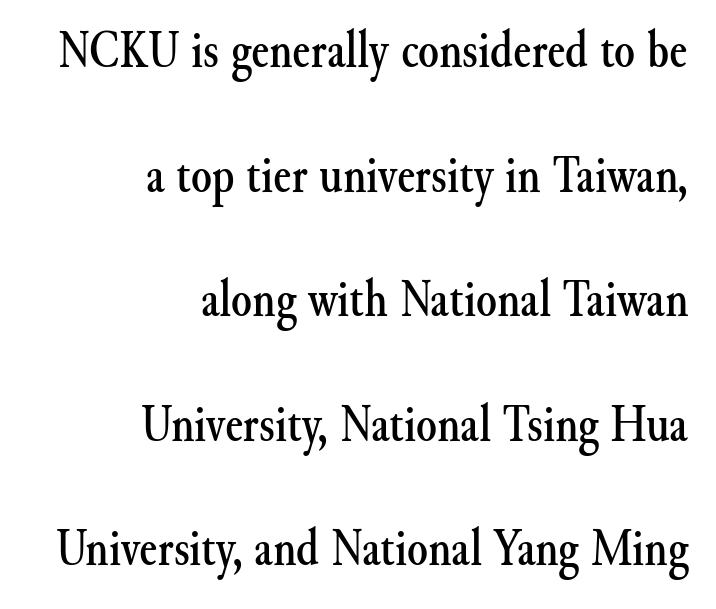
{"serif": "yes", "italic": "no", "width": "normal", "stroke_contrast": "medium", "x_height": "small", "monospaced": "no", "underline": "no", "align": "right", "line_spacing": "loose", "line_spacing_ratio": 2.35, "letter_spacing": "normal", "letter_spacing_em": 0.0, "glyph_px": 53}
